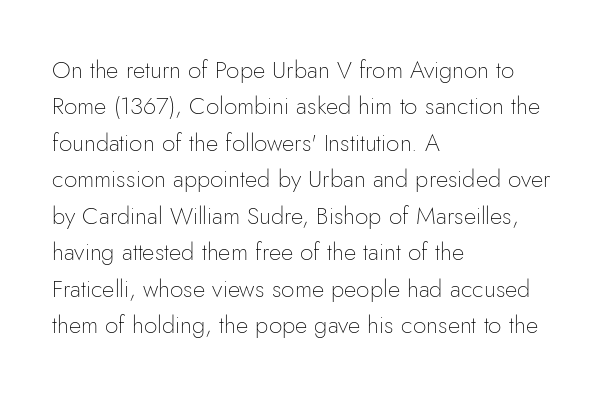
The foot of each line stays bare and open. These lines stack with their left ends in a neat column. Italic: no, the glyphs are upright roman. These lines sit exactly where default settings would place them.
